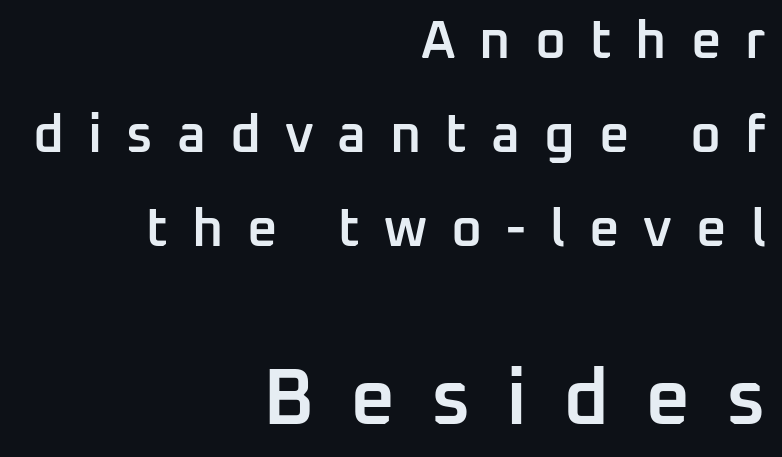
{"serif": "no", "italic": "no", "bold": "semi", "weight": "semibold", "width": "normal", "stroke_contrast": "low", "x_height": "medium", "monospaced": "no", "underline": "no", "align": "right", "line_spacing_ratio": 1.77, "letter_spacing": "wide", "letter_spacing_em": 0.45, "larger_block": "second", "size_ratio": 1.49, "glyph_px": 79}
